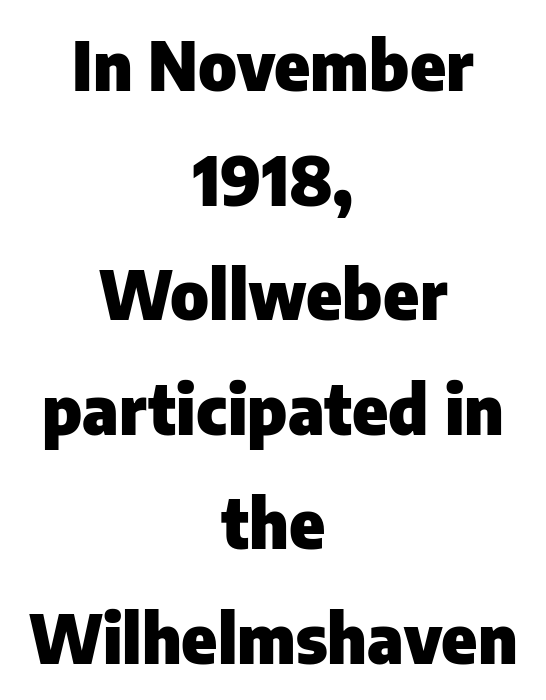
Q: Is the text bold? A: Yes.
Q: Is the text italic (slanted)? A: No, it is upright.
Q: Is the typeface a serif or a sans-serif typeface? A: Sans-serif.
Q: Is the text underlined? A: No.
Q: How is the paragraph aligned? A: Centered.
Q: Is the spacing between letters normal or unusually wide? A: Normal.
Q: Width (condensed, normal, or wide)? A: Normal.
Q: Stroke contrast? A: Low.
Q: x-height? A: Medium.
Q: Monospaced? A: No.
